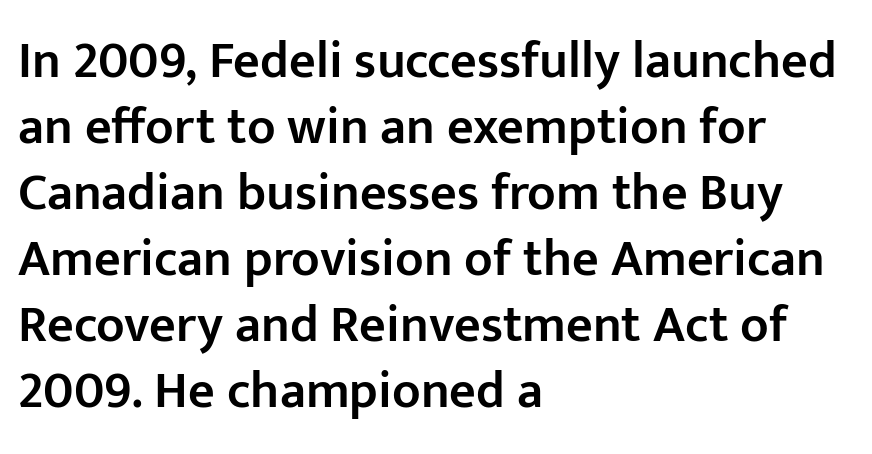
The image shows 52 px semibold sans-serif type, upright; set left-aligned, normal line spacing (1.27x), normal letter spacing, not underlined; low stroke contrast and a medium x-height.
